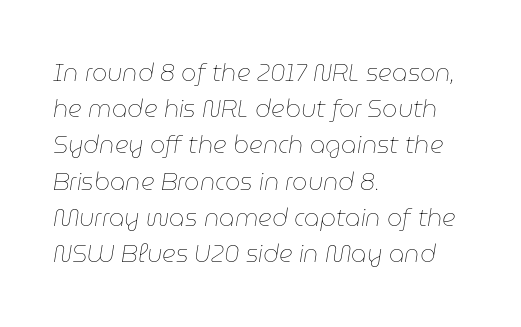
{"italic": "yes", "lean": "right", "slant_degrees": 9, "bold": "no", "underline": "no", "align": "left", "line_spacing": "normal", "line_spacing_ratio": 1.51, "letter_spacing": "normal", "letter_spacing_em": 0.0, "glyph_px": 24}
